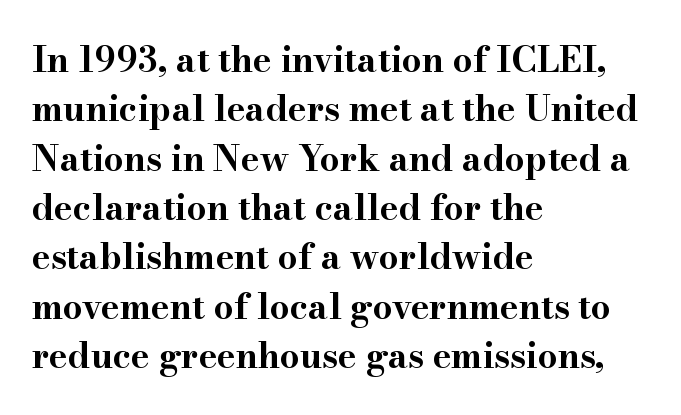
Q: Is the text bold? A: Yes.
Q: Is the text italic (slanted)? A: No, it is upright.
Q: Is the typeface a serif or a sans-serif typeface? A: Serif.
Q: Is the text underlined? A: No.
Q: How is the paragraph aligned? A: Left-aligned.
Q: Is the spacing between letters normal or unusually wide? A: Normal.
Q: Is the spacing between lines tight, normal or loose? A: Normal.
Q: Width (condensed, normal, or wide)? A: Wide.
Q: Stroke contrast? A: High.
Q: x-height? A: Small.
Q: Monospaced? A: No.
